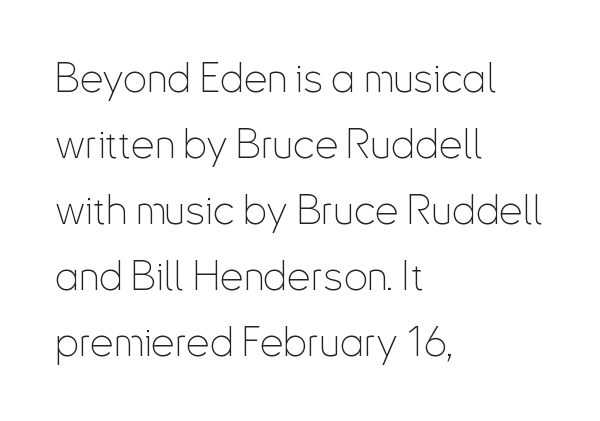
The image shows 42 px thin, condensed sans-serif type, upright; set left-aligned, normal line spacing (1.57x), normal letter spacing, not underlined; low stroke contrast and a small x-height.
